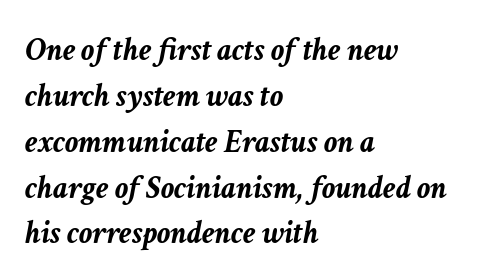
{"italic": "yes", "lean": "right", "slant_degrees": 11, "bold": "yes", "weight": "semibold", "width": "normal", "stroke_contrast": "low", "x_height": "medium", "monospaced": "no", "underline": "no", "align": "left", "line_spacing": "normal", "line_spacing_ratio": 1.39, "letter_spacing": "normal", "letter_spacing_em": 0.0, "glyph_px": 33}
